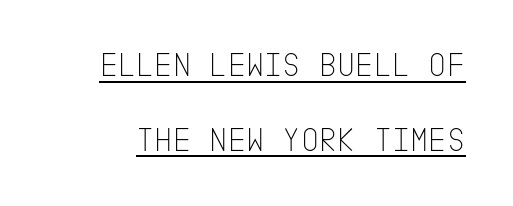
These glyphs show unthickened strokes, regular width or finer. To sum up the face: it is a sans, with no serifs. The face used here is rendered with its standard letterfit. The type sits square on the baseline with zero lean. The line-height multiplier appears high, well above default.
